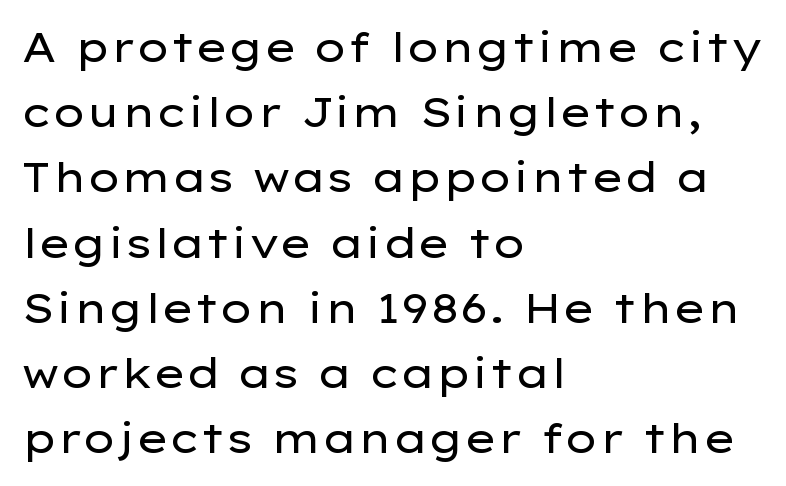
{"serif": "no", "italic": "no", "bold": "no", "weight": "regular", "width": "wide", "stroke_contrast": "low", "x_height": "medium", "monospaced": "no", "underline": "no", "align": "left", "line_spacing": "normal", "line_spacing_ratio": 1.59, "letter_spacing": "normal", "letter_spacing_em": 0.0, "glyph_px": 41}
